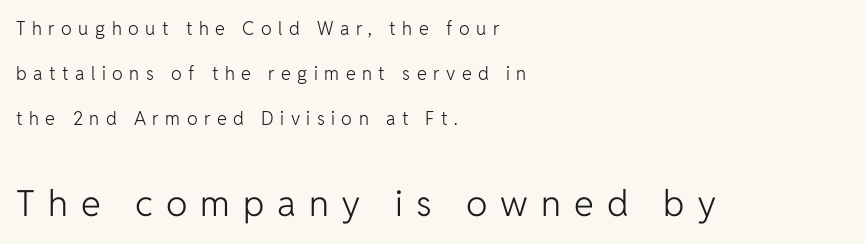
You could not count columns in this text — the font is proportionally spaced. The specimen omits any rule beneath the text block's lines. The block sitting lower on the canvas is the one with enlarged characters. The letters look calm and open, with moderate or lighter stems. Each word looks stretched out because of the extra space between its letters. What kind of face is this? One without serifs — a sans.
